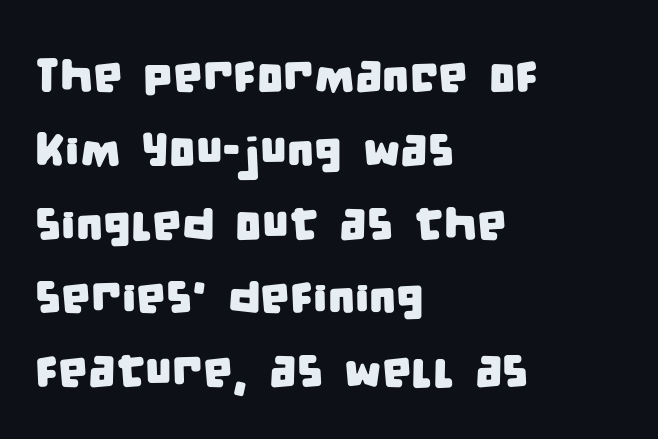
{"serif": "no", "width": "condensed", "stroke_contrast": "low", "x_height": "large", "monospaced": "no", "underline": "no", "align": "left", "line_spacing": "normal", "line_spacing_ratio": 1.57, "letter_spacing": "normal", "letter_spacing_em": 0.0, "glyph_px": 47}
